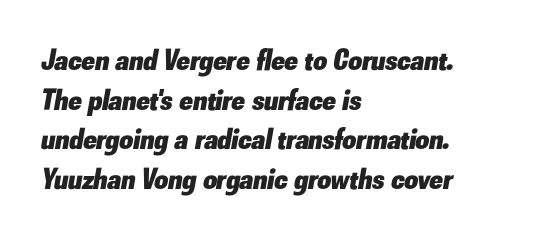
Q: Is the text bold? A: Yes.
Q: Is the text italic (slanted)? A: Yes, it leans right by about 10 degrees.
Q: Is the text underlined? A: No.
Q: How is the paragraph aligned? A: Left-aligned.
Q: Is the spacing between letters normal or unusually wide? A: Normal.
Q: Is the spacing between lines tight, normal or loose? A: Normal.
Q: Width (condensed, normal, or wide)? A: Normal.
Q: Stroke contrast? A: Low.
Q: x-height? A: Small.
Q: Monospaced? A: No.
